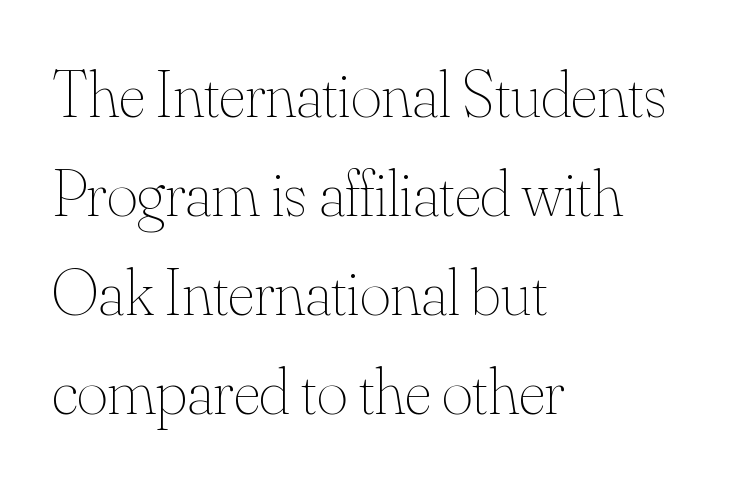
Check the space under the baseline: it is left empty. The letters advance in unequal steps, a hallmark of proportional type. Leftover space on each line is placed entirely after the last word. Characters follow at the spacing the type designer built in. Does the lettering tilt? It doesn't — this is upright.
